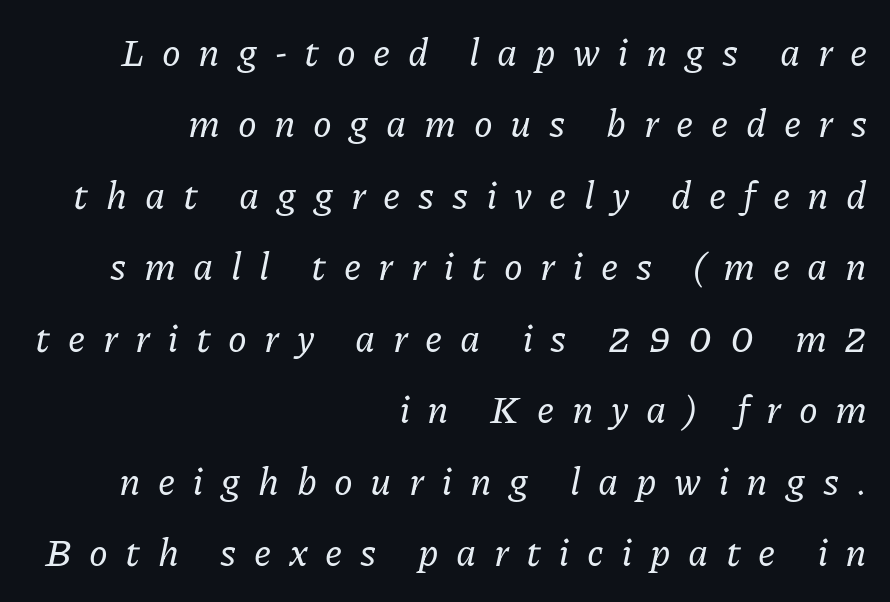
{"serif": "yes", "italic": "yes", "lean": "right", "slant_degrees": 11, "width": "normal", "stroke_contrast": "low", "x_height": "medium", "monospaced": "no", "underline": "no", "align": "right", "line_spacing_ratio": 1.88, "letter_spacing": "wide", "letter_spacing_em": 0.46, "glyph_px": 38}
